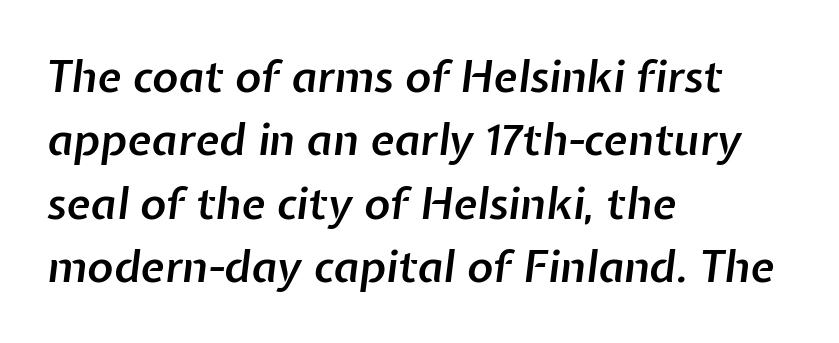
Q: Is the text bold? A: Semi-bold.
Q: Is the text italic (slanted)? A: Yes, it leans right by about 7 degrees.
Q: Is the text underlined? A: No.
Q: How is the paragraph aligned? A: Left-aligned.
Q: Is the spacing between letters normal or unusually wide? A: Normal.
Q: Is the spacing between lines tight, normal or loose? A: Normal.
Q: Width (condensed, normal, or wide)? A: Normal.
Q: Stroke contrast? A: Low.
Q: x-height? A: Medium.
Q: Monospaced? A: No.
